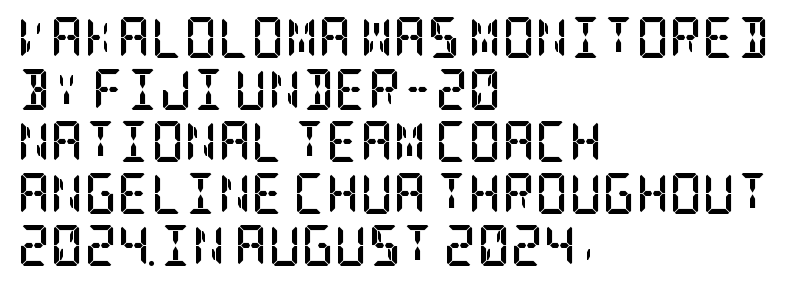
Stroke thickness is high; the sample reads as a true bold. Tracking value appears to be zero — textbook default spacing. Check under the words: just untouched page. The rendering shows small feet on the letterforms — a serif design.
